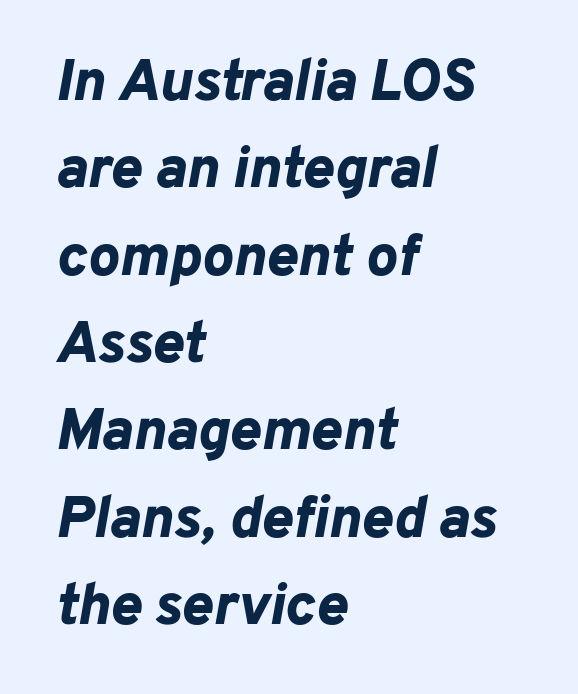
The image shows 59 px bold type, italic (leaning right); set left-aligned, normal line spacing (1.48x), normal letter spacing, not underlined; low stroke contrast and a medium x-height.
